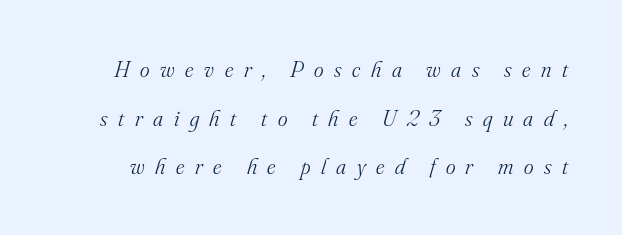
Q: Is the text bold? A: No.
Q: Is the text italic (slanted)? A: Yes, it leans right by about 16 degrees.
Q: Is the text underlined? A: No.
Q: Is the spacing between letters normal or unusually wide? A: Unusually wide.
Q: Is the spacing between lines tight, normal or loose? A: Loose.
